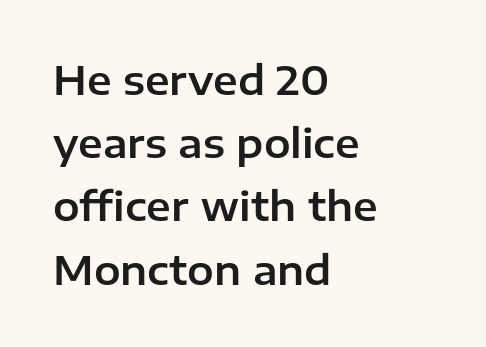
Q: Is the text italic (slanted)? A: No, it is upright.
Q: Is the typeface a serif or a sans-serif typeface? A: Sans-serif.
Q: Is the text underlined? A: No.
Q: How is the paragraph aligned? A: Left-aligned.
Q: Is the spacing between letters normal or unusually wide? A: Normal.
Q: Is the spacing between lines tight, normal or loose? A: Normal.
Q: Width (condensed, normal, or wide)? A: Normal.
Q: Stroke contrast? A: Low.
Q: x-height? A: Medium.
Q: Monospaced? A: No.
